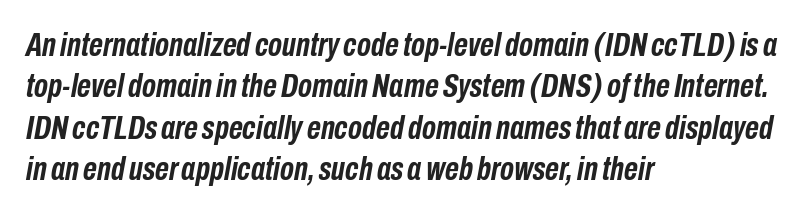
Q: Is the text bold? A: Yes.
Q: Is the text italic (slanted)? A: Yes, it leans right by about 10 degrees.
Q: Is the text underlined? A: No.
Q: How is the paragraph aligned? A: Left-aligned.
Q: Is the spacing between letters normal or unusually wide? A: Normal.
Q: Width (condensed, normal, or wide)? A: Condensed.
Q: Stroke contrast? A: Low.
Q: x-height? A: Medium.
Q: Monospaced? A: No.
